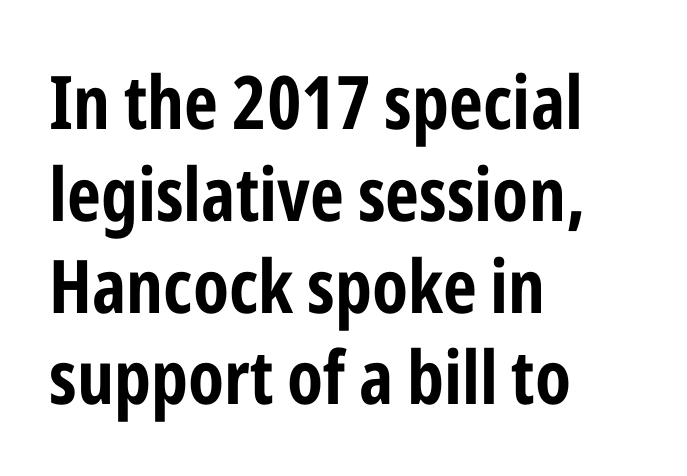
The line texture is even and compact thanks to regular tracking. A typesetter would call this proportional, since set widths differ per character. Does the lettering tilt? It doesn't — this is upright. A sans-serif font was chosen for this passage. Which margin do the lines hug? The left one — the right edge is uneven.
